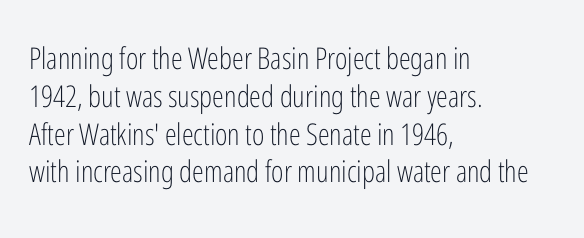
Plain, unruled lines of type. This sample keeps an unexceptional amount of space between lines. These lines are rendered in a variable-pitch font. A roman cut, with each character standing at attention. On a weight scale, this lands at 450 or below.
